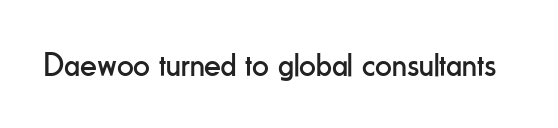
Stem width sits at or under what a default text font uses. Tracking here is standard; glyphs follow each other at the usual distance. Words float on clear page, feet unadorned. Nope, no serifs anywhere on these letters. The letters stand upright; this is a roman face. The letters advance in unequal steps, a hallmark of proportional type.
